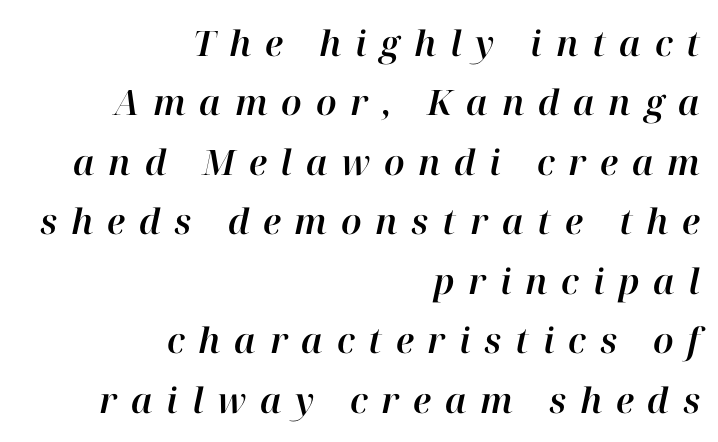
The image shows 35 px text type, italic (leaning right); set right-aligned, normal line spacing (1.7x), unusually wide letter spacing (+0.39 em), not underlined; high stroke contrast and a medium x-height.
